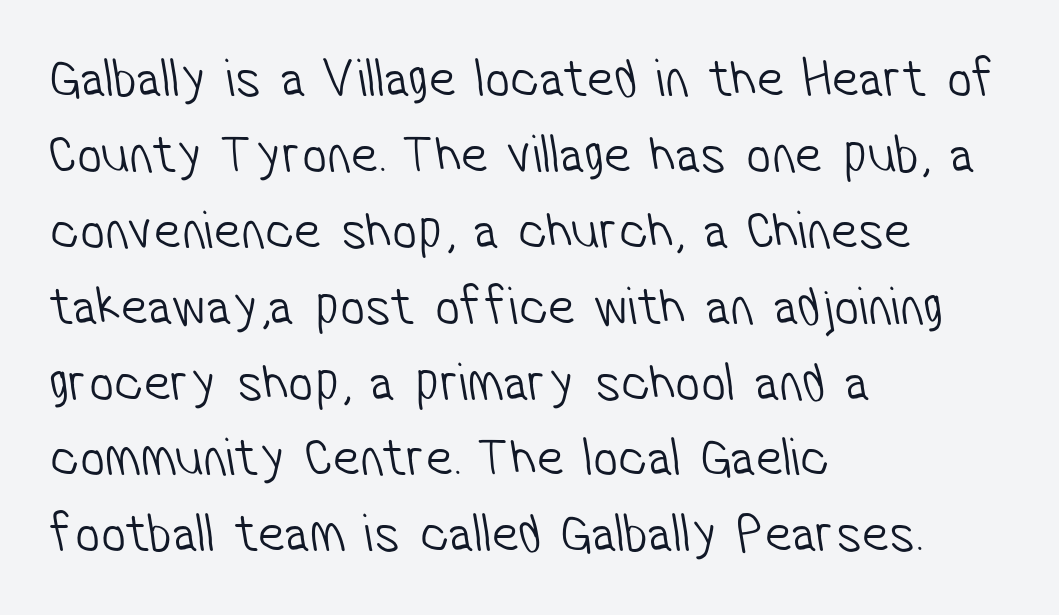
The foot of each line stays bare and open. Weight: in the light-to-regular range. Do the characters align in a grid? No, the font is proportional. The passage shown is typeset with a sans-serif family. Glyph-to-glyph distance matches everyday printed text. A typesetter would call this leading conventional body-copy spacing.
